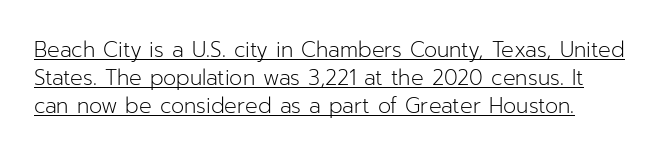
{"italic": "no", "bold": "no", "underline": "yes", "line_spacing": "normal", "line_spacing_ratio": 1.34, "letter_spacing": "normal", "letter_spacing_em": 0.0, "glyph_px": 21}
